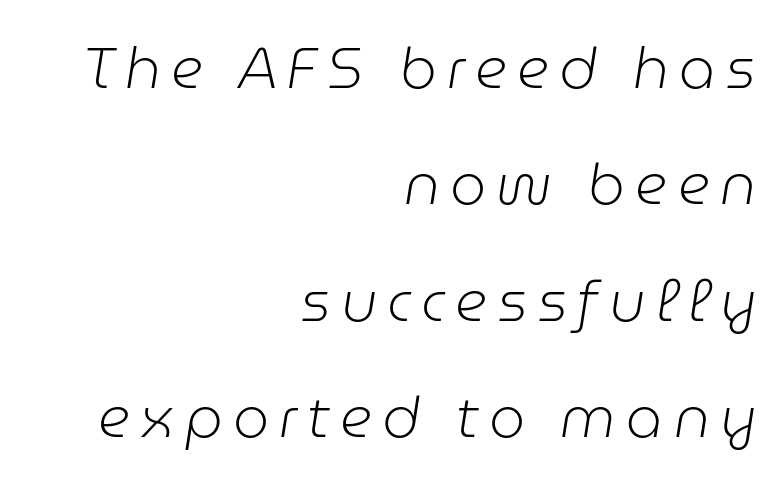
The image shows 57 px light type, italic (leaning right); set right-aligned, loose line spacing (2.04x), not underlined; low stroke contrast and a medium x-height.
